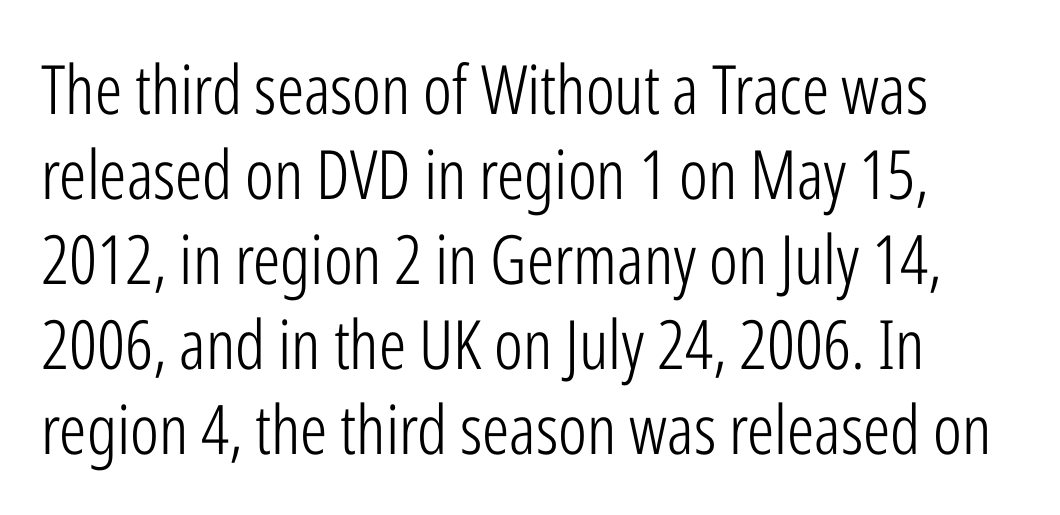
Q: Is the text bold? A: No.
Q: Is the text italic (slanted)? A: No, it is upright.
Q: Is the typeface a serif or a sans-serif typeface? A: Sans-serif.
Q: Is the text underlined? A: No.
Q: Is the spacing between letters normal or unusually wide? A: Normal.
Q: Is the spacing between lines tight, normal or loose? A: Normal.
Q: Width (condensed, normal, or wide)? A: Condensed.
Q: Stroke contrast? A: Low.
Q: x-height? A: Medium.
Q: Monospaced? A: No.
